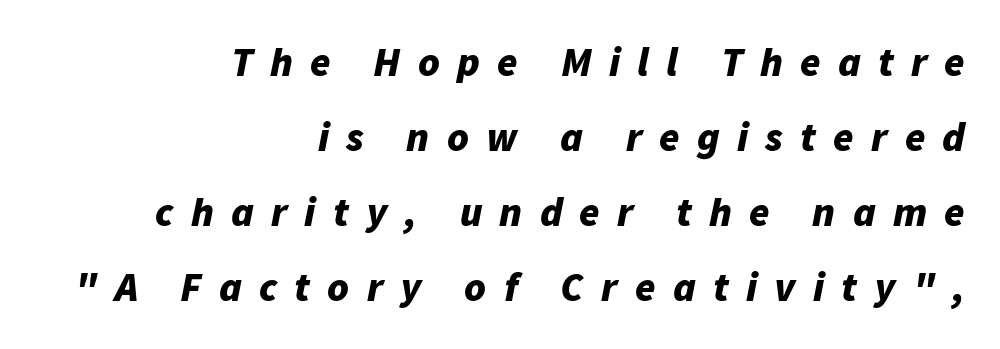
The image shows 41 px bold type, italic (leaning right); set right-aligned, line spacing 1.83x, unusually wide letter spacing (+0.42 em), not underlined; low stroke contrast and a medium x-height.
